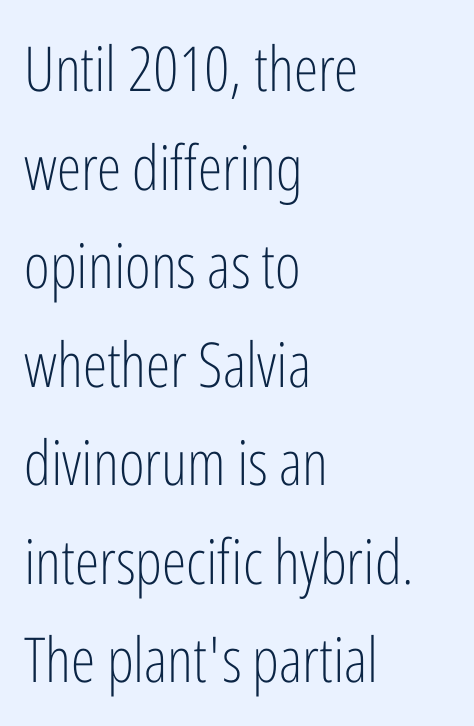
{"serif": "no", "italic": "no", "bold": "no", "weight": "light", "width": "condensed", "stroke_contrast": "low", "x_height": "medium", "monospaced": "no", "underline": "no", "align": "left", "line_spacing": "normal", "line_spacing_ratio": 1.59, "letter_spacing": "normal", "letter_spacing_em": 0.0, "glyph_px": 62}
